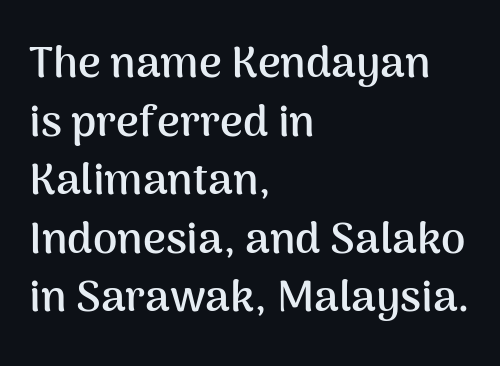
Q: Is the text bold? A: Yes.
Q: Is the text italic (slanted)? A: No, it is upright.
Q: Is the typeface a serif or a sans-serif typeface? A: Sans-serif.
Q: Is the text underlined? A: No.
Q: How is the paragraph aligned? A: Left-aligned.
Q: Is the spacing between letters normal or unusually wide? A: Normal.
Q: Is the spacing between lines tight, normal or loose? A: Normal.
Q: Width (condensed, normal, or wide)? A: Normal.
Q: Stroke contrast? A: Medium.
Q: x-height? A: Medium.
Q: Monospaced? A: No.
